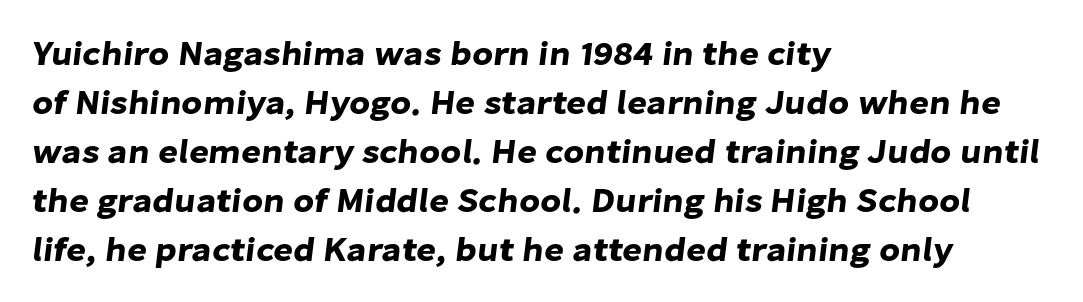
{"serif": "no", "width": "normal", "stroke_contrast": "low", "x_height": "medium", "monospaced": "no", "underline": "no", "align": "left", "line_spacing": "normal", "line_spacing_ratio": 1.44, "letter_spacing": "normal", "letter_spacing_em": 0.0, "glyph_px": 34}
